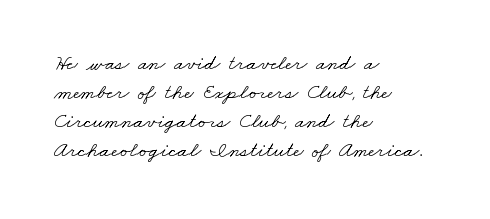
Rule under the text: the space is simply empty. There is no visible air inserted between adjacent glyphs. Summary of vertical rhythm: regular, with standard interline spacing. Bold? No — there's no thickening of the strokes. The typesetter chose a ragged-right arrangement here.
